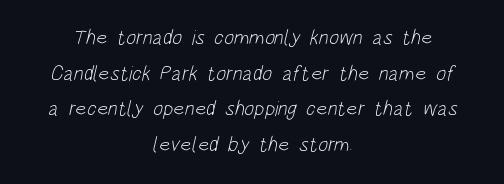
Q: Is the text bold? A: No.
Q: Is the text underlined? A: No.
Q: How is the paragraph aligned? A: Centered.
Q: Is the spacing between letters normal or unusually wide? A: Normal.
Q: Is the spacing between lines tight, normal or loose? A: Normal.
